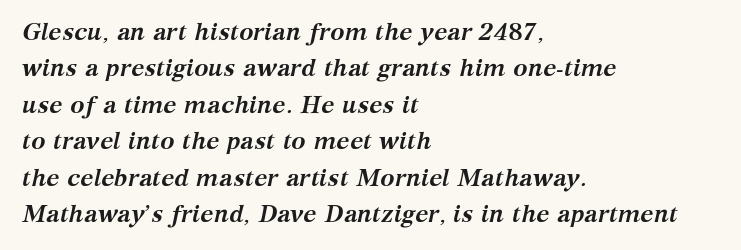
{"italic": "yes", "lean": "right", "slant_degrees": 12, "bold": "yes", "underline": "no", "align": "left", "line_spacing": "normal", "line_spacing_ratio": 1.52, "letter_spacing": "normal", "letter_spacing_em": 0.0, "glyph_px": 24}
